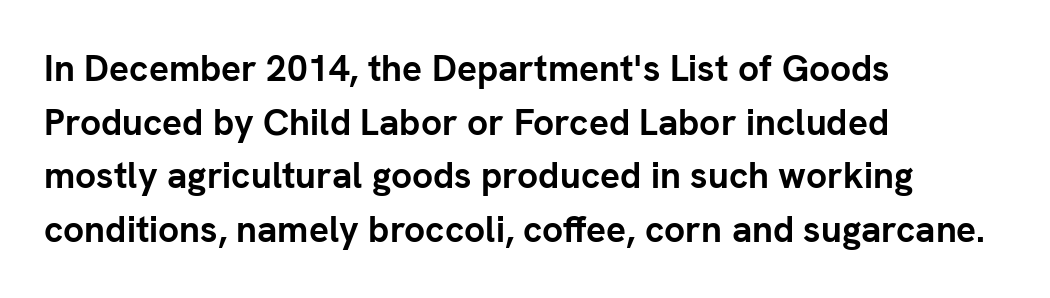
One glance says typical: line gaps are just what's usual. The rag falls on the right side of this text block. Is this a fixed-width face? No — the glyphs have proportional, varying widths. Standard letterfit; no display-style spreading of the glyphs. A typesetter would label this face a sans. Rendered with straight, roman letterforms.
